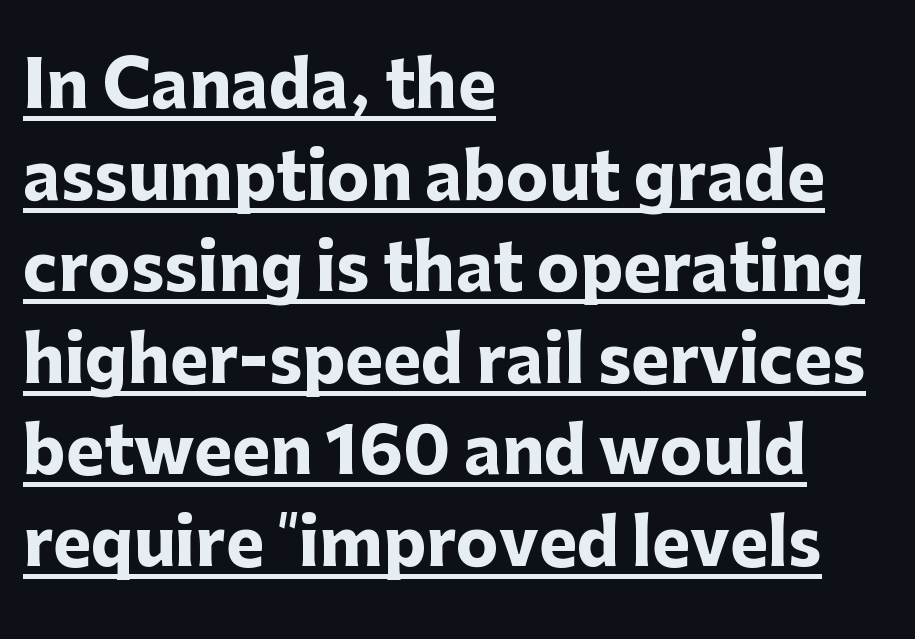
Q: Is the text bold? A: Yes.
Q: Is the text italic (slanted)? A: No, it is upright.
Q: Is the typeface a serif or a sans-serif typeface? A: Sans-serif.
Q: Is the text underlined? A: Yes.
Q: How is the paragraph aligned? A: Left-aligned.
Q: Is the spacing between letters normal or unusually wide? A: Normal.
Q: Is the spacing between lines tight, normal or loose? A: Normal.
Q: Width (condensed, normal, or wide)? A: Normal.
Q: Stroke contrast? A: Low.
Q: x-height? A: Medium.
Q: Monospaced? A: No.
